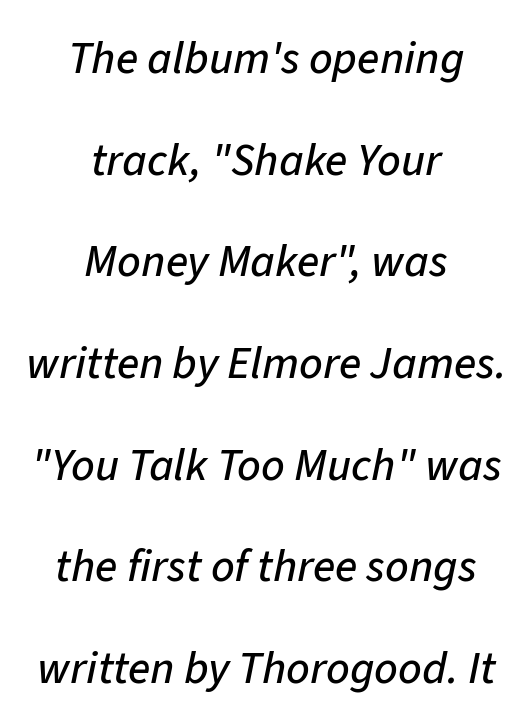
Q: Is the text italic (slanted)? A: Yes, it leans right by about 11 degrees.
Q: Is the text underlined? A: No.
Q: How is the paragraph aligned? A: Centered.
Q: Is the spacing between letters normal or unusually wide? A: Normal.
Q: Is the spacing between lines tight, normal or loose? A: Loose.
Q: Width (condensed, normal, or wide)? A: Normal.
Q: Stroke contrast? A: Low.
Q: x-height? A: Medium.
Q: Monospaced? A: No.
